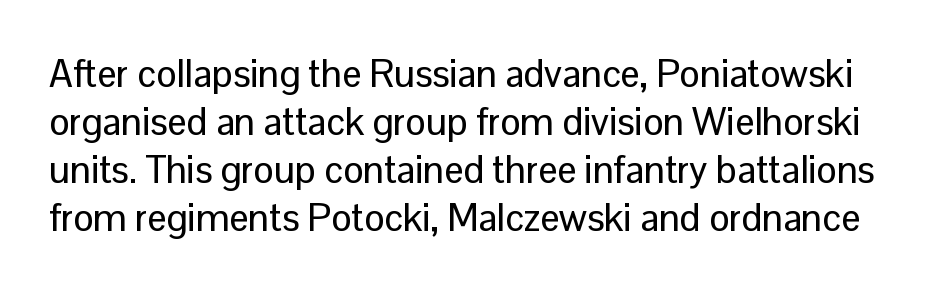
Q: Is the text italic (slanted)? A: No, it is upright.
Q: Is the typeface a serif or a sans-serif typeface? A: Sans-serif.
Q: Is the text underlined? A: No.
Q: Is the spacing between letters normal or unusually wide? A: Normal.
Q: Is the spacing between lines tight, normal or loose? A: Normal.
Q: Width (condensed, normal, or wide)? A: Normal.
Q: Stroke contrast? A: Low.
Q: x-height? A: Medium.
Q: Monospaced? A: No.
